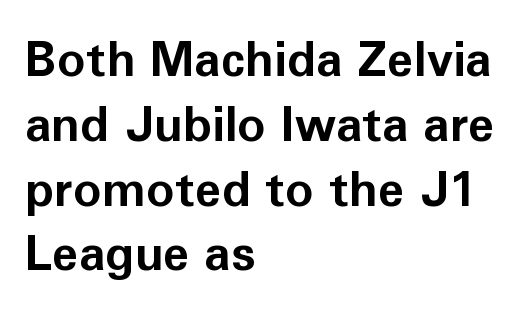
{"serif": "no", "italic": "no", "bold": "yes", "weight": "bold", "width": "normal", "stroke_contrast": "low", "x_height": "medium", "monospaced": "no", "underline": "no", "align": "left", "line_spacing": "normal", "line_spacing_ratio": 1.35, "letter_spacing": "normal", "letter_spacing_em": 0.0, "glyph_px": 48}
